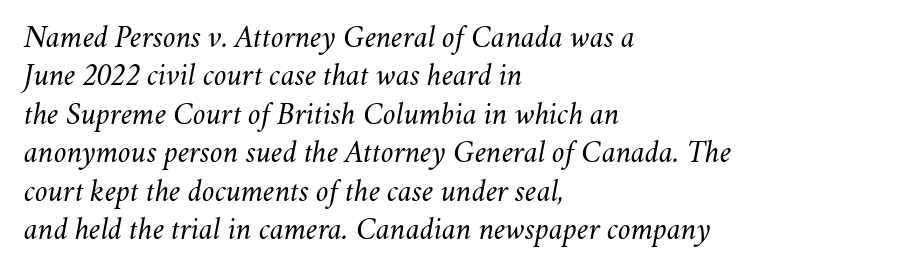
The image shows 31 px regular-weight type, italic (leaning right); set left-aligned, line spacing 1.24x, normal letter spacing, not underlined; medium stroke contrast and a small x-height.
